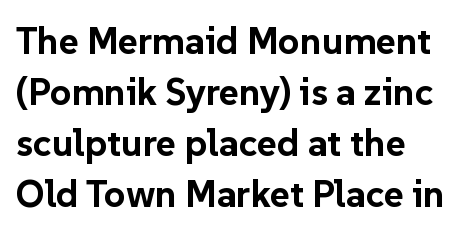
{"serif": "no", "italic": "no", "bold": "yes", "weight": "bold", "width": "normal", "stroke_contrast": "low", "x_height": "medium", "monospaced": "no", "underline": "no", "align": "left", "line_spacing": "normal", "line_spacing_ratio": 1.34, "letter_spacing": "normal", "letter_spacing_em": 0.0, "glyph_px": 38}
